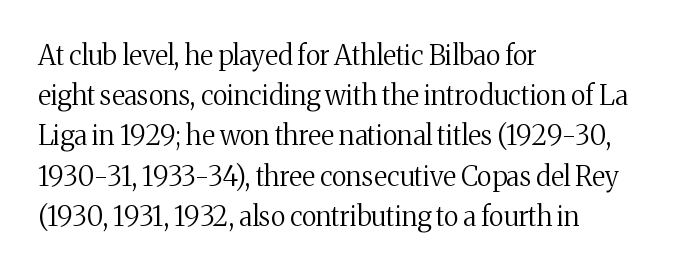
{"italic": "no", "bold": "no", "underline": "no", "align": "left", "line_spacing": "normal", "line_spacing_ratio": 1.49, "letter_spacing": "normal", "letter_spacing_em": 0.0, "glyph_px": 27}
